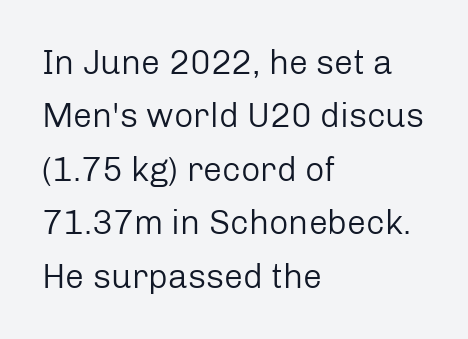
The image shows 34 px regular-weight sans-serif type, upright; set left-aligned, normal line spacing (1.57x), normal letter spacing, not underlined; low stroke contrast and a medium x-height.
